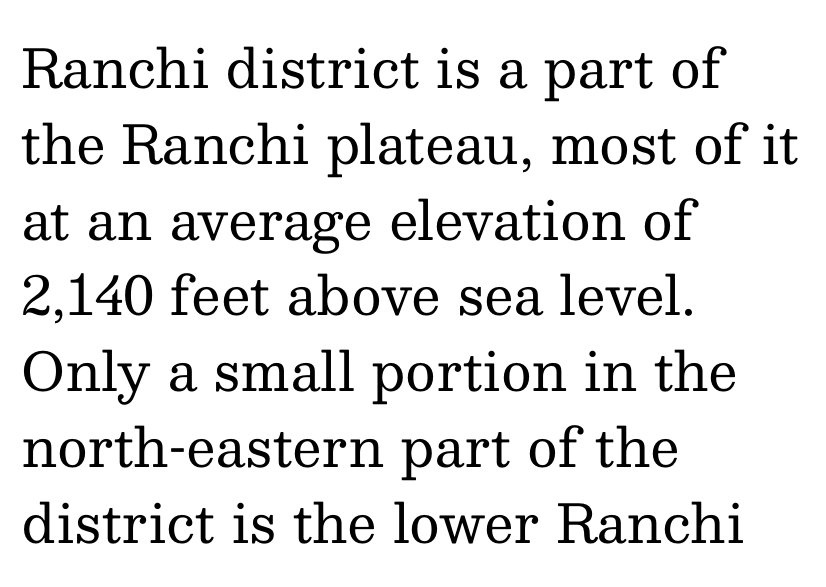
{"serif": "yes", "italic": "no", "bold": "no", "weight": "regular", "width": "normal", "stroke_contrast": "medium", "x_height": "medium", "monospaced": "no", "underline": "no", "align": "left", "line_spacing": "normal", "line_spacing_ratio": 1.43, "letter_spacing": "normal", "letter_spacing_em": 0.0, "glyph_px": 53}
